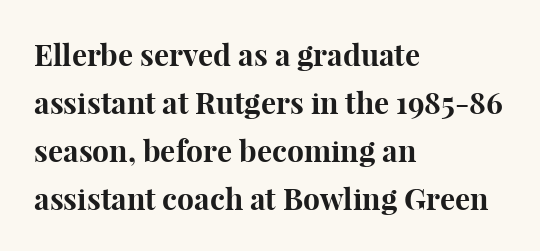
Are there feet on the stems? There are — it's a serif. Each row of text sits above clean, open space. The face used here is rendered with its standard letterfit. One glance says typical: line gaps are just what's usual. Italic? Not at all — the glyphs are vertical.
